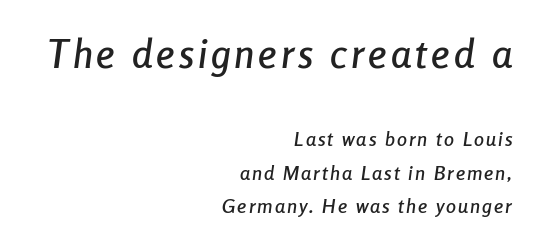
Reading down the block, your eye finds every line finishing at a fixed right position. Varying glyph widths throughout — classic text-font behaviour. The foot of each line stays bare and open. Scale decreases going downward across the two blocks. This sample uses an oblique cut, with every glyph tilted off the vertical.
